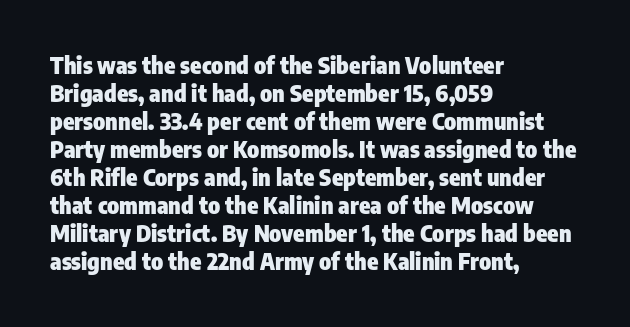
Look at the stroke-to-counter ratio: heavy, a bold. Ordinary non-slanted type is in use. The baseline area is clear. The setting favours the left margin, as ordinary paragraphs usually do. Look at the tracking — it's just the regular setting, nothing added.
